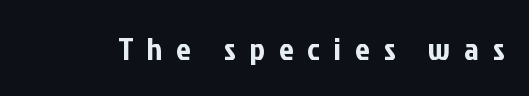
Proportional: the letters do not fall into vertical columns. Underlining? Definitely not there. Every stem runs plumb, perpendicular to the baseline. There is plenty of visible air inserted between adjacent glyphs. Note: no serifs on the glyphs.
